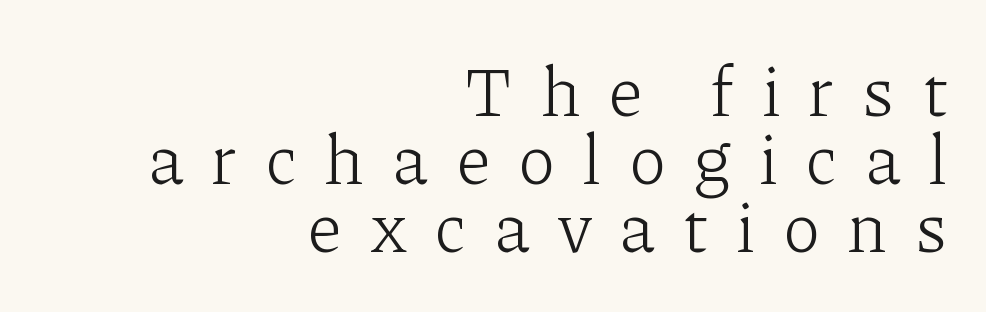
{"serif": "yes", "italic": "no", "bold": "no", "weight": "light", "width": "normal", "stroke_contrast": "low", "x_height": "medium", "monospaced": "no", "underline": "no", "align": "right", "line_spacing": "tight", "line_spacing_ratio": 0.97, "letter_spacing": "wide", "letter_spacing_em": 0.39, "glyph_px": 70}
